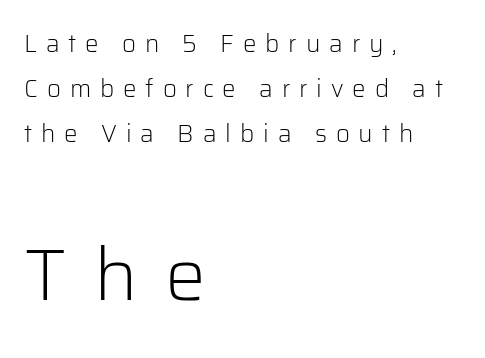
{"serif": "no", "italic": "no", "bold": "no", "weight": "light", "width": "normal", "stroke_contrast": "low", "x_height": "medium", "monospaced": "no", "underline": "no", "align": "left", "line_spacing_ratio": 1.87, "letter_spacing": "wide", "letter_spacing_em": 0.37, "larger_block": "second", "size_ratio": 3.04, "glyph_px": 73}
